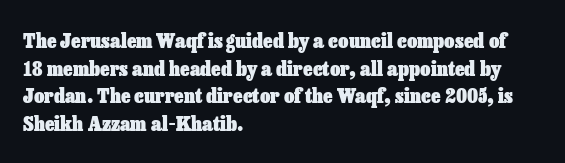
The image shows 20 px bold type, upright; set left-aligned, normal line spacing (1.38x), normal letter spacing, not underlined.
